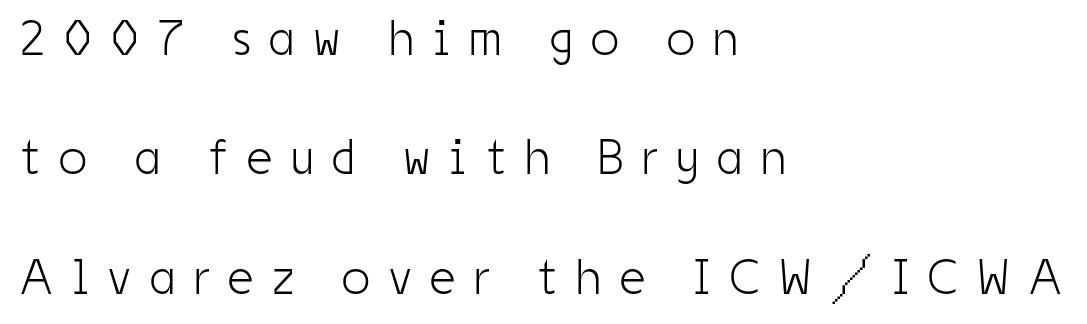
The image shows 50 px light, condensed sans-serif type, upright; set left-aligned, loose line spacing (2.39x), unusually wide letter spacing (+0.38 em), not underlined; low stroke contrast and a medium x-height.
